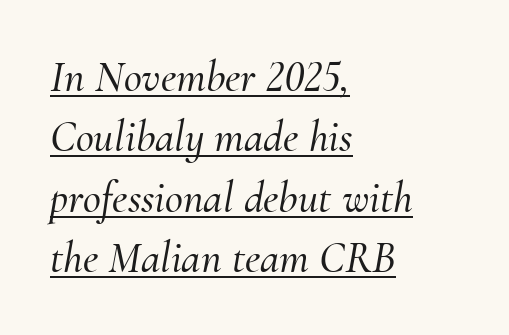
{"serif": "yes", "italic": "yes", "lean": "right", "slant_degrees": 10, "width": "normal", "stroke_contrast": "medium", "x_height": "small", "monospaced": "no", "underline": "yes", "align": "left", "line_spacing": "normal", "line_spacing_ratio": 1.37, "letter_spacing": "normal", "letter_spacing_em": 0.0, "glyph_px": 44}
